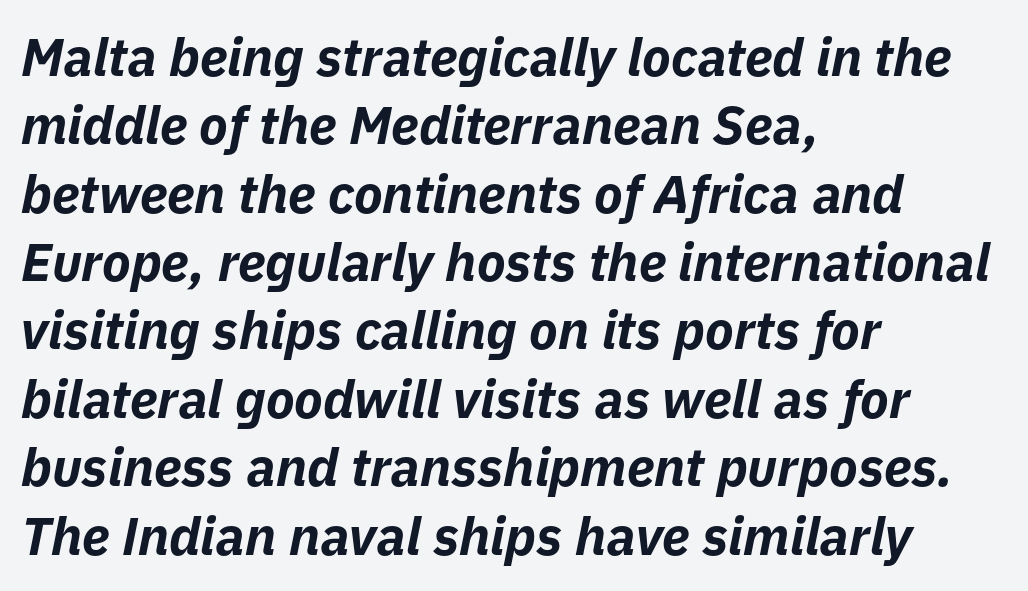
Q: Is the text bold? A: Yes.
Q: Is the text italic (slanted)? A: Yes, it leans right by about 11 degrees.
Q: Is the text underlined? A: No.
Q: How is the paragraph aligned? A: Left-aligned.
Q: Is the spacing between letters normal or unusually wide? A: Normal.
Q: Is the spacing between lines tight, normal or loose? A: Normal.
Q: Width (condensed, normal, or wide)? A: Normal.
Q: Stroke contrast? A: Low.
Q: x-height? A: Medium.
Q: Monospaced? A: No.
